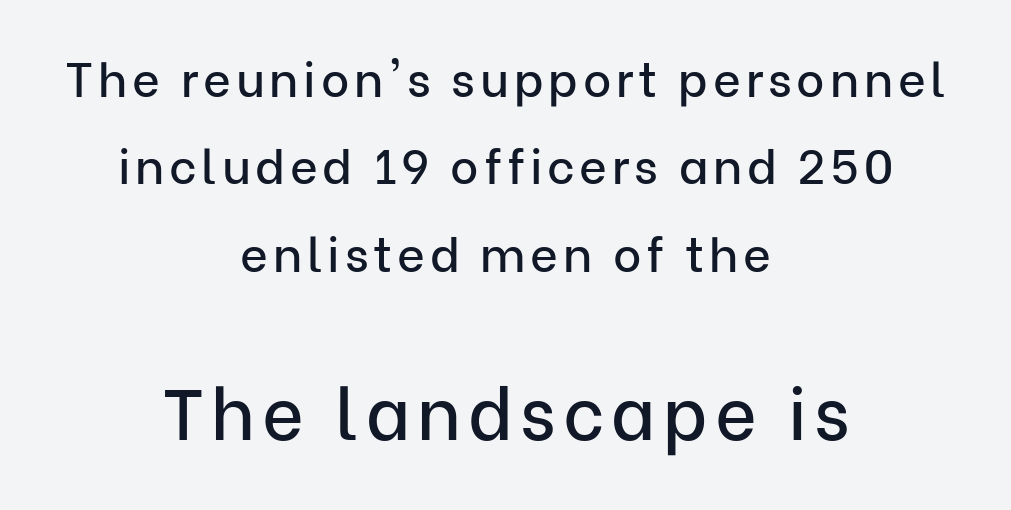
The image shows 72 px sans-serif type, upright; set centered, line spacing 1.82x, not underlined; the second (bottom) block is 1.5x larger; low stroke contrast and a medium x-height.
